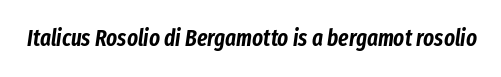
Each word holds together tightly as a unit, with standard inter-letter gaps. Has an underline been added? It has not. The passage shown leans; its letterforms are oblique.
